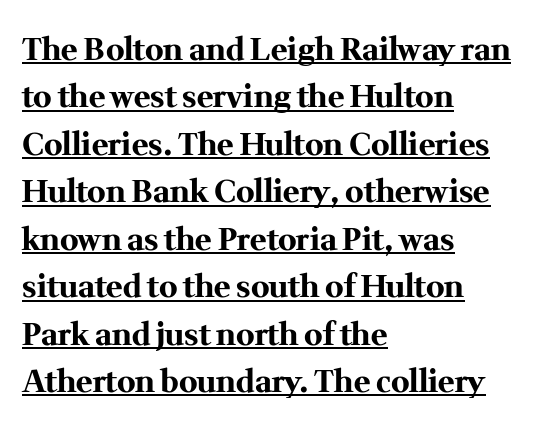
Q: Is the text bold? A: Yes.
Q: Is the text italic (slanted)? A: No, it is upright.
Q: Is the typeface a serif or a sans-serif typeface? A: Serif.
Q: Is the text underlined? A: Yes.
Q: How is the paragraph aligned? A: Left-aligned.
Q: Is the spacing between letters normal or unusually wide? A: Normal.
Q: Is the spacing between lines tight, normal or loose? A: Normal.
Q: Width (condensed, normal, or wide)? A: Normal.
Q: Stroke contrast? A: Medium.
Q: x-height? A: Medium.
Q: Monospaced? A: No.
